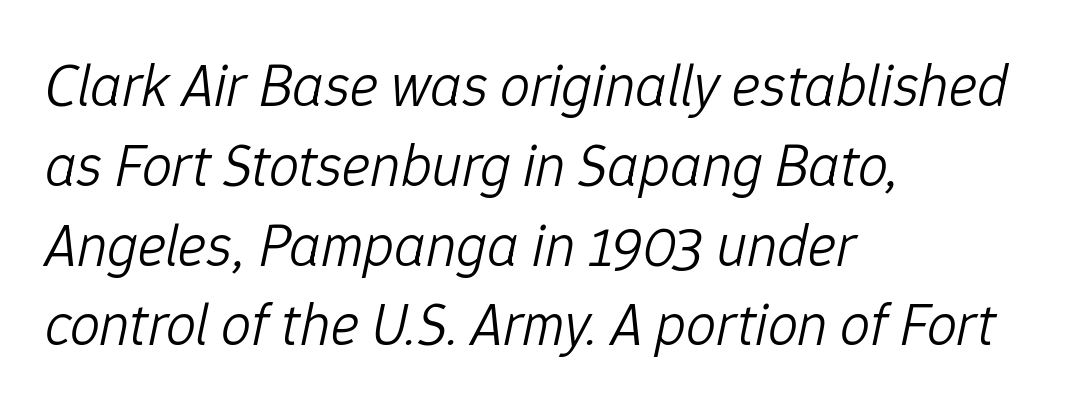
{"italic": "yes", "lean": "right", "slant_degrees": 12, "bold": "no", "weight": "light", "width": "normal", "stroke_contrast": "low", "x_height": "medium", "monospaced": "no", "underline": "no", "align": "left", "line_spacing": "normal", "line_spacing_ratio": 1.33, "letter_spacing": "normal", "letter_spacing_em": 0.0, "glyph_px": 60}
